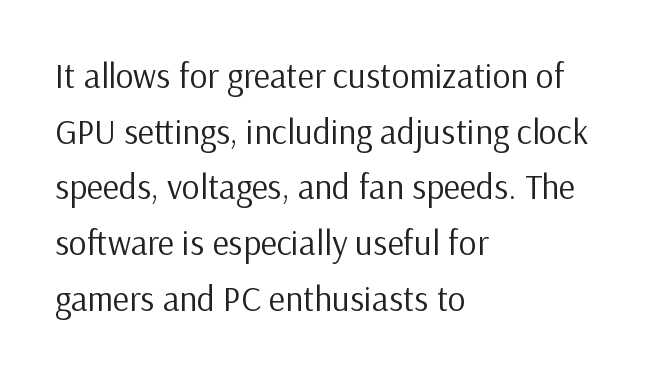
One-word summary of the alignment: left. Check under the words: just untouched page. The face used here is proportionally spaced, like ordinary book or web type. Stems here are at most as thick as an everyday book face.
